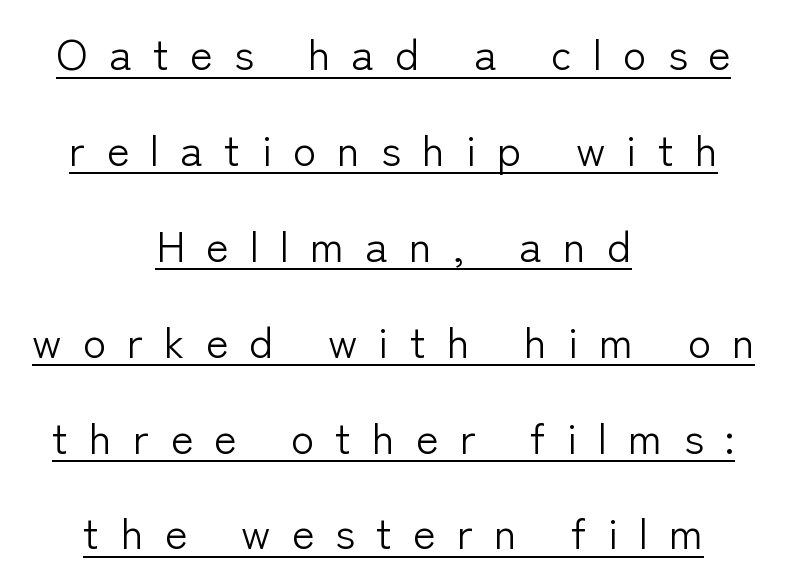
The image shows 43 px light sans-serif type, upright; set centered, loose line spacing (2.23x), unusually wide letter spacing (+0.49 em), underlined; low stroke contrast and a medium x-height.
